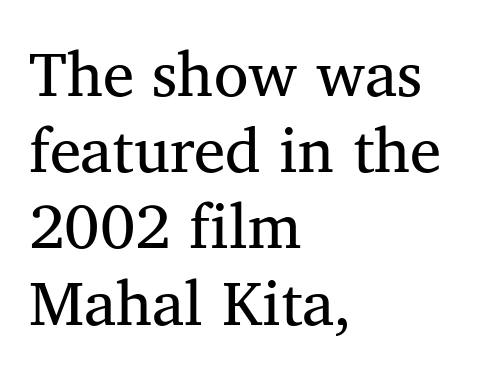
Q: Is the text bold? A: No.
Q: Is the typeface a serif or a sans-serif typeface? A: Serif.
Q: Is the text underlined? A: No.
Q: How is the paragraph aligned? A: Left-aligned.
Q: Is the spacing between letters normal or unusually wide? A: Normal.
Q: Width (condensed, normal, or wide)? A: Normal.
Q: Stroke contrast? A: Medium.
Q: x-height? A: Medium.
Q: Monospaced? A: No.
